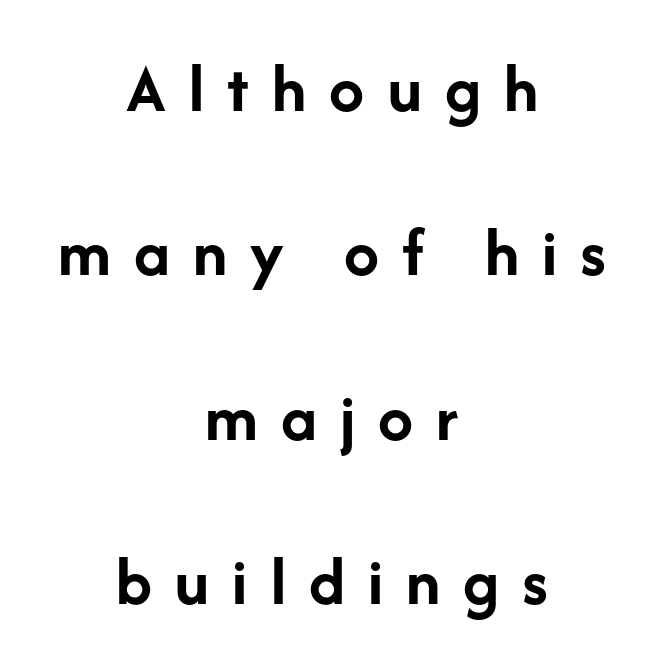
Words appear elongated and porous because spacing is wide. Loosely led — the rows are spread out. Examine the stroke ends and you'll find no serifs. As a designer I'd log this as weight 700, bold. Varying glyph widths throughout — classic text-font behaviour. Decoration check: the copy has no underline.
